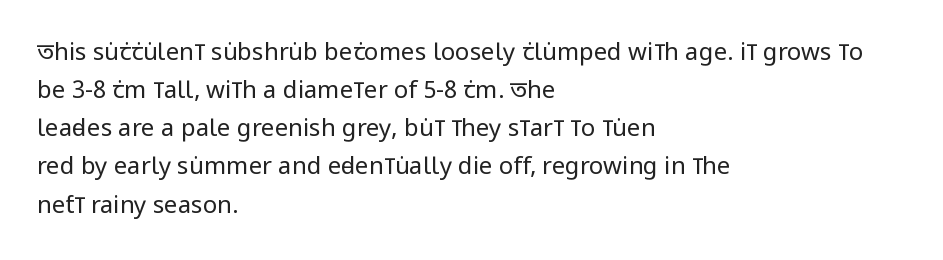
The image shows 24 px text type, upright; set left-aligned, normal line spacing (1.59x), normal letter spacing, not underlined.
